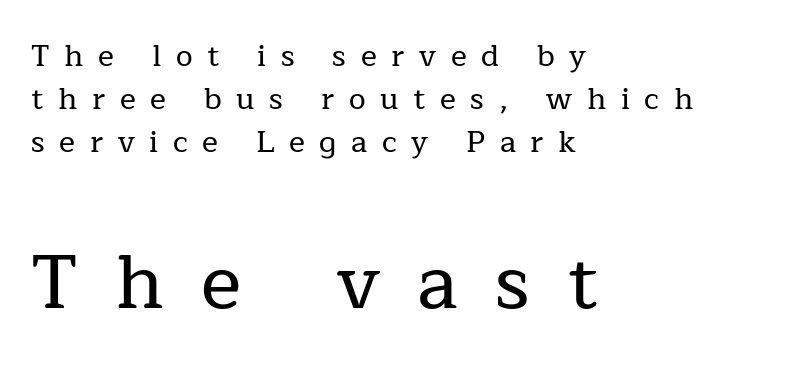
Q: Is the text italic (slanted)? A: No, it is upright.
Q: Is the typeface a serif or a sans-serif typeface? A: Serif.
Q: Is the text underlined? A: No.
Q: How is the paragraph aligned? A: Left-aligned.
Q: Is the spacing between letters normal or unusually wide? A: Unusually wide.
Q: Is the spacing between lines tight, normal or loose? A: Normal.
Q: Which block of text is set in a larger size, the first (top) or the second (bottom)? A: The second (bottom) one.
Q: Width (condensed, normal, or wide)? A: Normal.
Q: Stroke contrast? A: Low.
Q: x-height? A: Medium.
Q: Monospaced? A: No.
